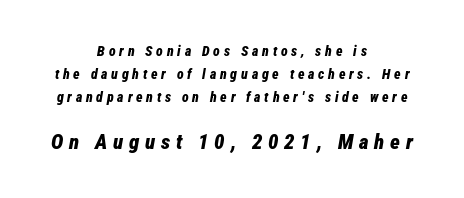
The image shows 21 px bold type, italic (leaning right); set centered, normal line spacing (1.64x), unusually wide letter spacing (+0.27 em), not underlined; the second (bottom) block is 1.5x larger.
